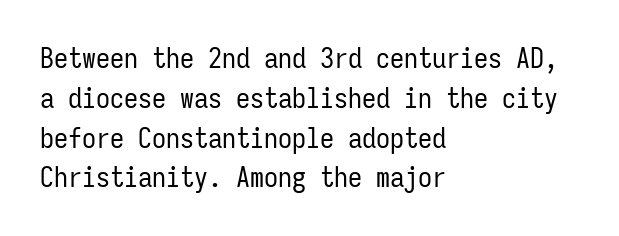
Q: Is the text bold? A: No.
Q: Is the text italic (slanted)? A: No, it is upright.
Q: Is the typeface a serif or a sans-serif typeface? A: Sans-serif.
Q: Is the text underlined? A: No.
Q: How is the paragraph aligned? A: Left-aligned.
Q: Is the spacing between letters normal or unusually wide? A: Normal.
Q: Is the spacing between lines tight, normal or loose? A: Normal.
Q: Width (condensed, normal, or wide)? A: Condensed.
Q: Stroke contrast? A: Low.
Q: x-height? A: Medium.
Q: Monospaced? A: Yes.
